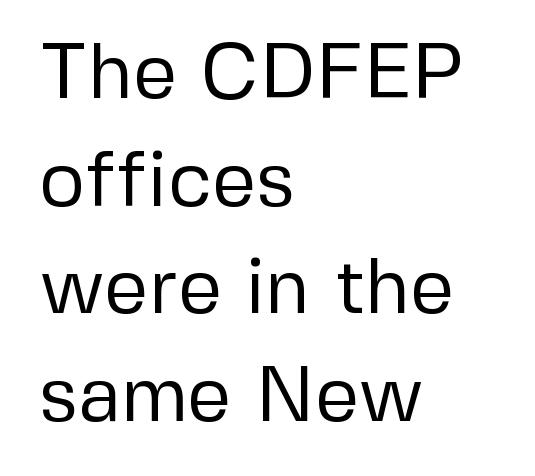
The image shows 78 px regular-weight sans-serif type, upright; set left-aligned, normal line spacing (1.38x), normal letter spacing, not underlined; low stroke contrast and a medium x-height.
